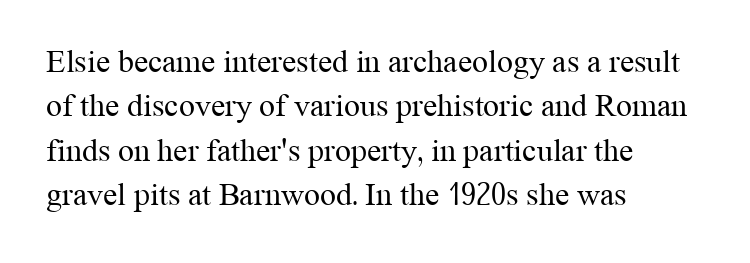
Q: Is the text bold? A: No.
Q: Is the text italic (slanted)? A: No, it is upright.
Q: Is the typeface a serif or a sans-serif typeface? A: Serif.
Q: Is the text underlined? A: No.
Q: How is the paragraph aligned? A: Left-aligned.
Q: Is the spacing between letters normal or unusually wide? A: Normal.
Q: Is the spacing between lines tight, normal or loose? A: Normal.
Q: Width (condensed, normal, or wide)? A: Normal.
Q: Stroke contrast? A: Medium.
Q: x-height? A: Medium.
Q: Monospaced? A: No.
